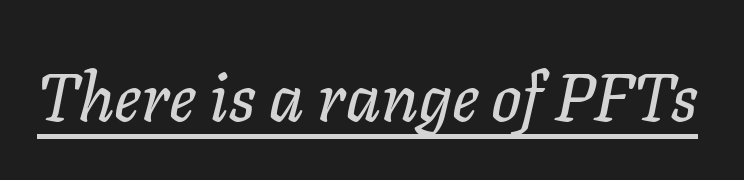
The image shows 67 px text type, italic (leaning right); set normal letter spacing, underlined; low stroke contrast and a medium x-height.
